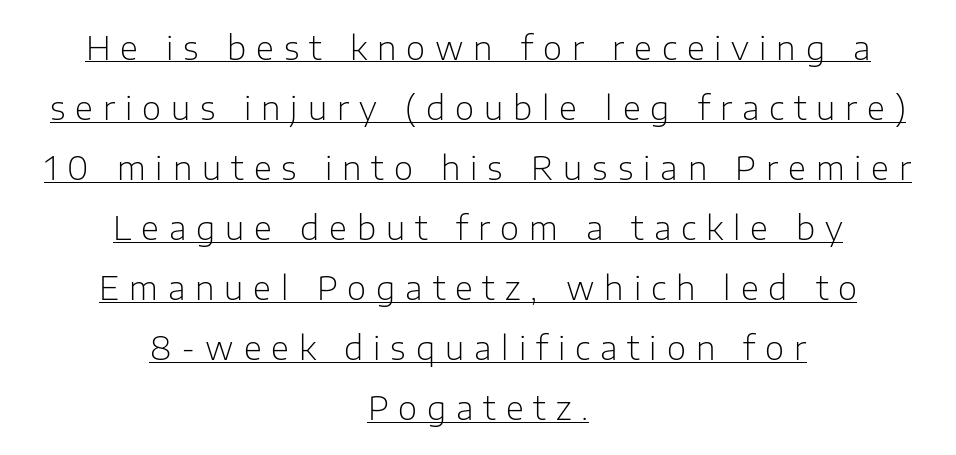
Q: Is the text bold? A: No.
Q: Is the text italic (slanted)? A: No, it is upright.
Q: Is the typeface a serif or a sans-serif typeface? A: Sans-serif.
Q: Is the text underlined? A: Yes.
Q: How is the paragraph aligned? A: Centered.
Q: Is the spacing between letters normal or unusually wide? A: Unusually wide.
Q: Width (condensed, normal, or wide)? A: Normal.
Q: Stroke contrast? A: Low.
Q: x-height? A: Medium.
Q: Monospaced? A: No.
